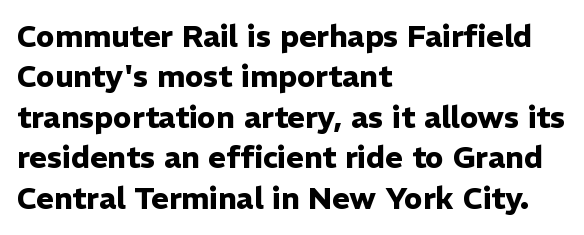
The image shows 30 px heavy sans-serif type, upright; set left-aligned, normal line spacing (1.35x), normal letter spacing, not underlined; low stroke contrast and a medium x-height.
